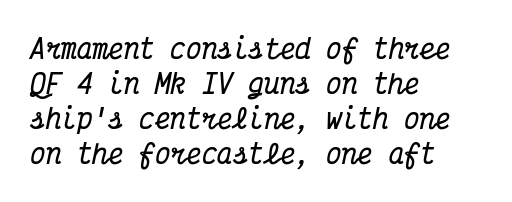
{"italic": "yes", "lean": "right", "slant_degrees": 12, "bold": "yes", "underline": "no", "align": "left", "line_spacing": "normal", "line_spacing_ratio": 1.35, "letter_spacing": "normal", "letter_spacing_em": 0.0, "glyph_px": 26}
